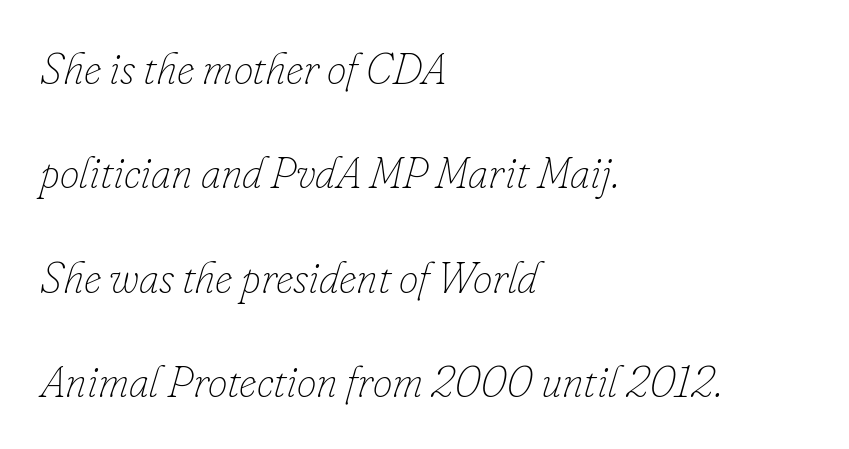
{"italic": "yes", "lean": "right", "slant_degrees": 16, "bold": "no", "weight": "thin", "width": "normal", "stroke_contrast": "low", "x_height": "small", "monospaced": "no", "underline": "no", "align": "left", "line_spacing": "loose", "line_spacing_ratio": 2.37, "letter_spacing": "normal", "letter_spacing_em": 0.0, "glyph_px": 44}
